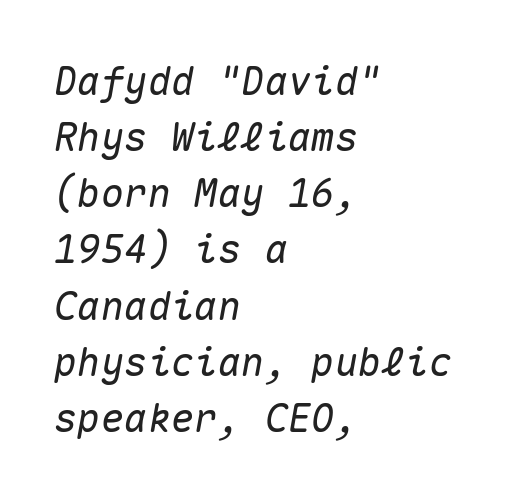
{"italic": "yes", "lean": "right", "slant_degrees": 10, "width": "normal", "stroke_contrast": "medium", "x_height": "medium", "monospaced": "yes", "underline": "no", "align": "left", "line_spacing": "normal", "line_spacing_ratio": 1.44, "letter_spacing": "normal", "letter_spacing_em": 0.0, "glyph_px": 39}
